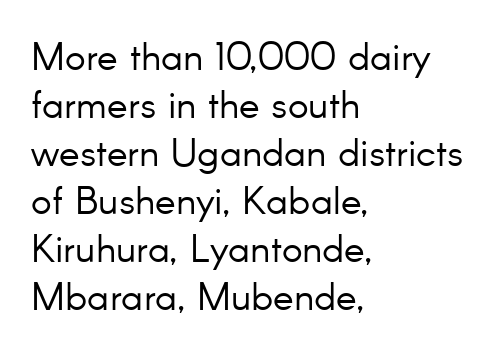
Q: Is the text bold? A: No.
Q: Is the text italic (slanted)? A: No, it is upright.
Q: Is the typeface a serif or a sans-serif typeface? A: Sans-serif.
Q: Is the text underlined? A: No.
Q: How is the paragraph aligned? A: Left-aligned.
Q: Is the spacing between letters normal or unusually wide? A: Normal.
Q: Width (condensed, normal, or wide)? A: Normal.
Q: Stroke contrast? A: Low.
Q: x-height? A: Small.
Q: Monospaced? A: No.
